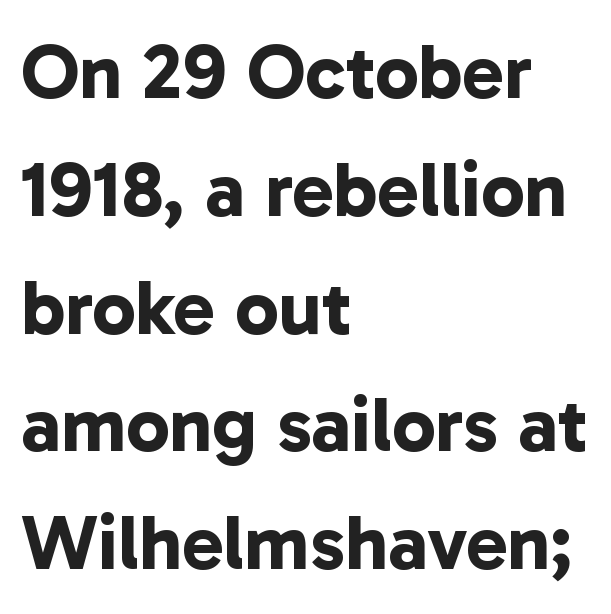
Q: Is the text bold? A: Yes.
Q: Is the typeface a serif or a sans-serif typeface? A: Sans-serif.
Q: Is the text underlined? A: No.
Q: How is the paragraph aligned? A: Left-aligned.
Q: Is the spacing between letters normal or unusually wide? A: Normal.
Q: Is the spacing between lines tight, normal or loose? A: Normal.
Q: Width (condensed, normal, or wide)? A: Normal.
Q: Stroke contrast? A: Low.
Q: x-height? A: Medium.
Q: Monospaced? A: No.
